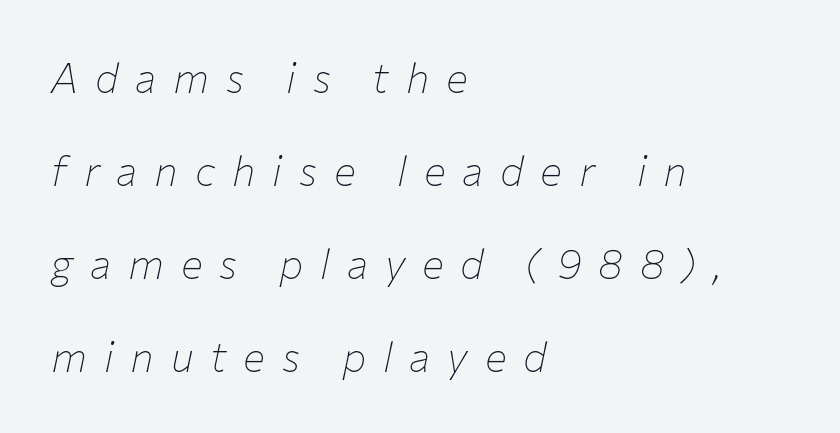
Spacing between characters has been opened up far beyond the box default. How would I describe the line gaps? Wide and relaxed. Where is the straight margin? On the left. Is this a fixed-width face? No — the glyphs have proportional, varying widths. The letters are slanted; this is an italic face.
